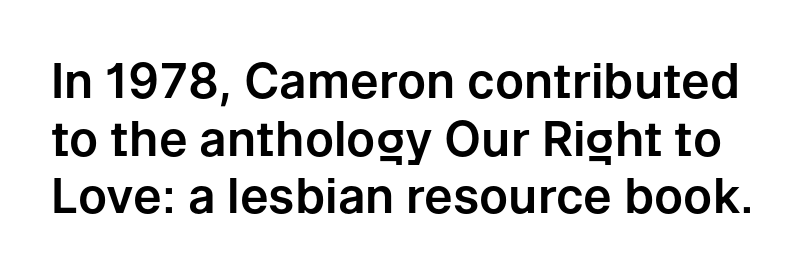
The image shows 48 px sans-serif type, upright; set line spacing 1.2x, normal letter spacing, not underlined; low stroke contrast and a medium x-height.
